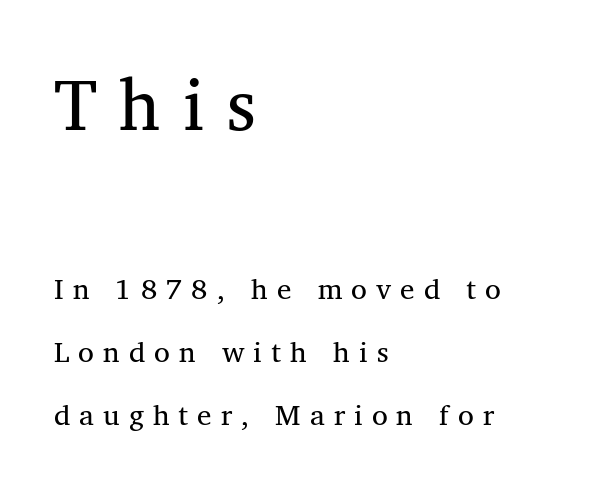
The image shows 72 px regular-weight serif type, upright; set left-aligned, loose line spacing (2.17x), unusually wide letter spacing (+0.31 em), not underlined; the first (top) block is 2.48x larger; medium stroke contrast and a medium x-height.
